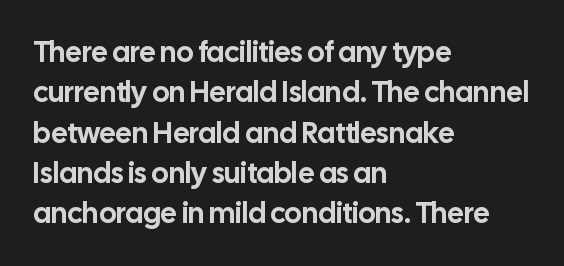
A normal amount of white space separates one row of letters from the next. A typesetter would label this face a sans. The tracking reads as untouched default to a designer's eye. Bare-footed words on every line.
